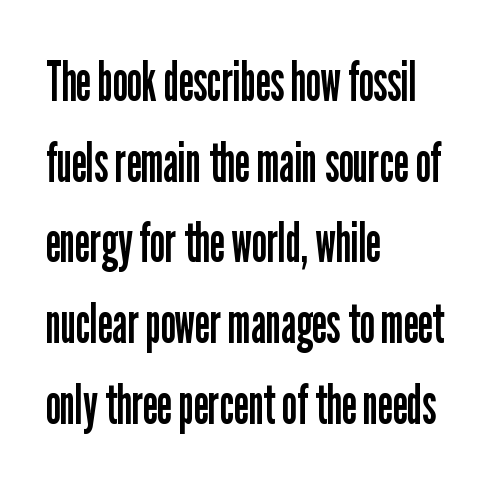
{"serif": "no", "italic": "no", "bold": "no", "weight": "regular", "width": "condensed", "stroke_contrast": "low", "x_height": "medium", "monospaced": "no", "underline": "no", "align": "left", "line_spacing": "normal", "line_spacing_ratio": 1.44, "letter_spacing": "normal", "letter_spacing_em": 0.0, "glyph_px": 56}
